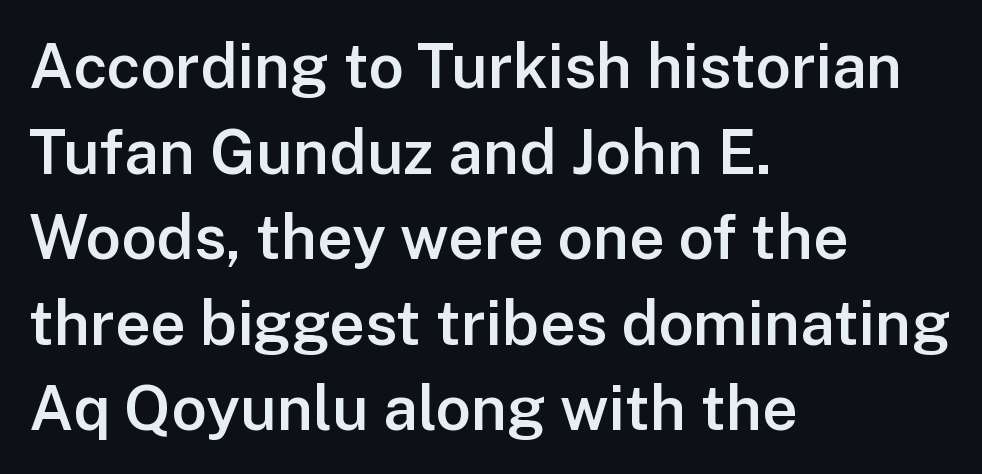
{"serif": "no", "italic": "no", "bold": "semi", "weight": "semibold", "width": "normal", "stroke_contrast": "low", "x_height": "medium", "monospaced": "no", "underline": "no", "align": "left", "line_spacing": "normal", "line_spacing_ratio": 1.38, "letter_spacing": "normal", "letter_spacing_em": 0.0, "glyph_px": 62}
